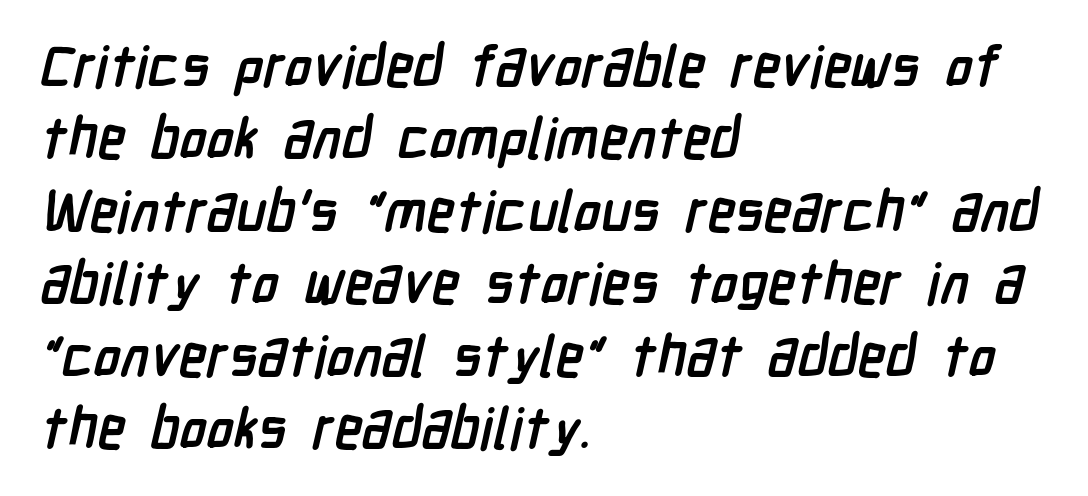
The image shows 57 px semibold, condensed sans-serif type; set left-aligned, normal line spacing (1.27x), normal letter spacing, not underlined; low stroke contrast and a medium x-height.
